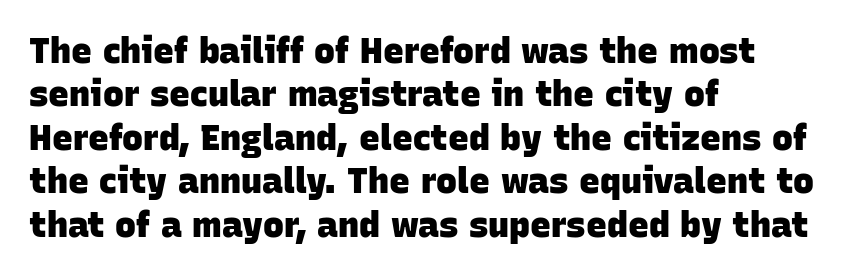
Q: Is the text bold? A: Yes.
Q: Is the typeface a serif or a sans-serif typeface? A: Sans-serif.
Q: Is the text underlined? A: No.
Q: How is the paragraph aligned? A: Left-aligned.
Q: Is the spacing between letters normal or unusually wide? A: Normal.
Q: Width (condensed, normal, or wide)? A: Normal.
Q: Stroke contrast? A: Low.
Q: x-height? A: Large.
Q: Monospaced? A: No.
